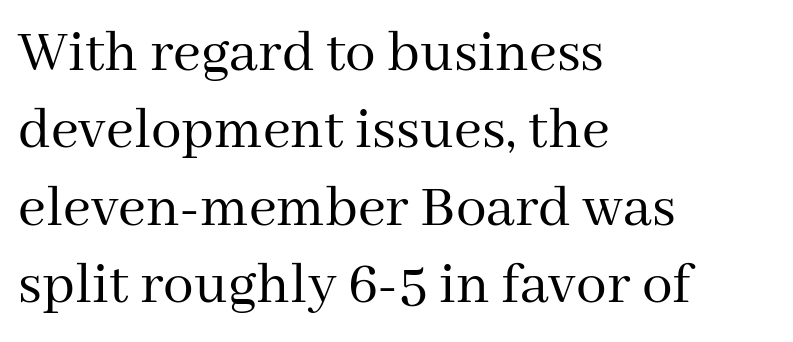
A quiet, ordinary-to-light weight characterises the typeface. Is there much room between lines? A standard amount, neither cramped nor airy. Ascenders rise straight up at ninety degrees. This sample uses a serif face.
